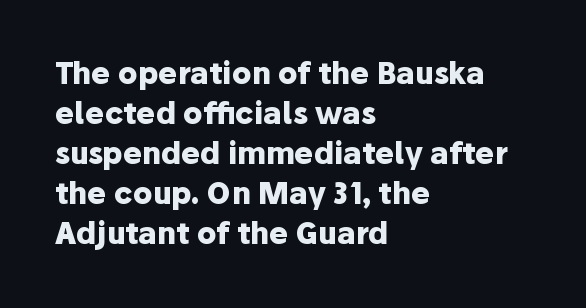
{"serif": "no", "italic": "no", "bold": "yes", "weight": "heavy", "width": "normal", "stroke_contrast": "low", "x_height": "medium", "monospaced": "no", "underline": "no", "align": "left", "line_spacing": "normal", "line_spacing_ratio": 1.38, "letter_spacing": "normal", "letter_spacing_em": 0.0, "glyph_px": 29}
